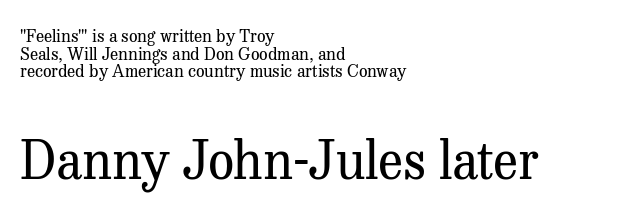
Spacing verdict: proportional, widths tailored to each character. Quick note: interline space is minimal. The passage shown is not bold in any degree. Note: serifs present on the glyphs.
